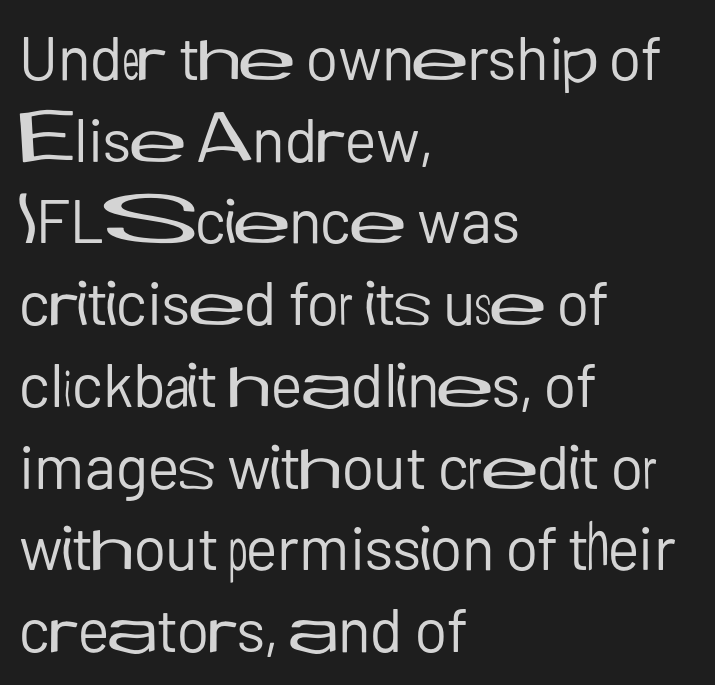
Q: Is the text bold? A: No.
Q: Is the text italic (slanted)? A: No, it is upright.
Q: Is the typeface a serif or a sans-serif typeface? A: Sans-serif.
Q: Is the text underlined? A: No.
Q: How is the paragraph aligned? A: Left-aligned.
Q: Is the spacing between letters normal or unusually wide? A: Normal.
Q: Is the spacing between lines tight, normal or loose? A: Normal.
Q: Width (condensed, normal, or wide)? A: Normal.
Q: Stroke contrast? A: Low.
Q: x-height? A: Medium.
Q: Monospaced? A: No.
